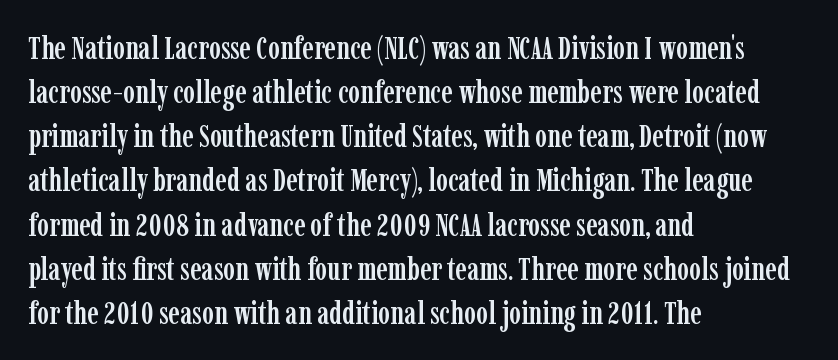
The foot of each line stays bare and open. Here the glyphs are tracked normally, forming tight word shapes. Line beginnings align vertically; line endings do not. Proportional: the letters do not fall into vertical columns.
